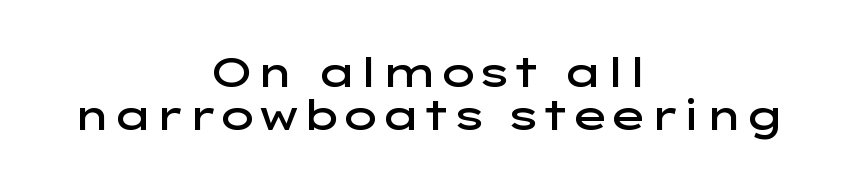
The image shows 41 px semibold, wide sans-serif type, upright; set centered, tight line spacing (1.06x), normal letter spacing, not underlined; low stroke contrast and a medium x-height.
